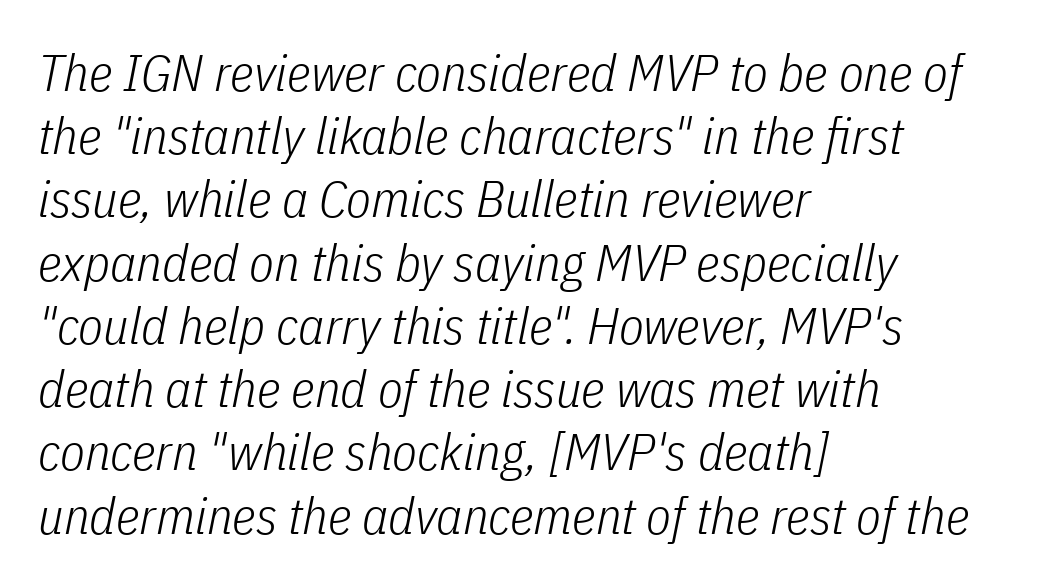
A typesetter would call this proportional, since set widths differ per character. The letters sit at their default tracking, neither squeezed nor spread. The typeface has the unassuming heft of standard copy or less. Slanted lettering throughout. A bare baseline throughout the passage.
